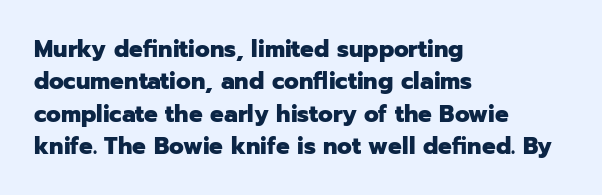
{"italic": "no", "bold": "yes", "underline": "no", "align": "left", "line_spacing": "normal", "line_spacing_ratio": 1.35, "letter_spacing": "normal", "letter_spacing_em": 0.0, "glyph_px": 24}
